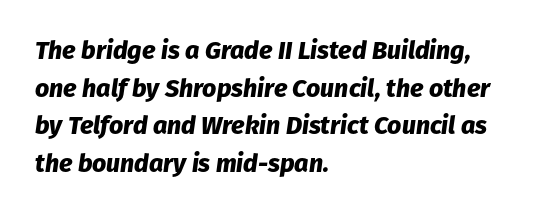
Q: Is the text bold? A: Yes.
Q: Is the text italic (slanted)? A: Yes, it leans right by about 8 degrees.
Q: Is the text underlined? A: No.
Q: How is the paragraph aligned? A: Left-aligned.
Q: Is the spacing between letters normal or unusually wide? A: Normal.
Q: Is the spacing between lines tight, normal or loose? A: Normal.
